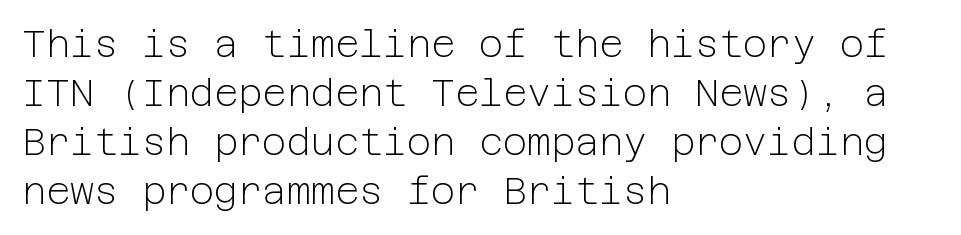
Each line starts at the same left margin while the right side varies. Only glyphs here, with clear space below each row. The face used here is a sans, in the tradition of grotesques and geometrics. Does the leading feel generous? No, just average. The tracking reads as untouched default to a designer's eye. Ordinary non-slanted type is in use.
